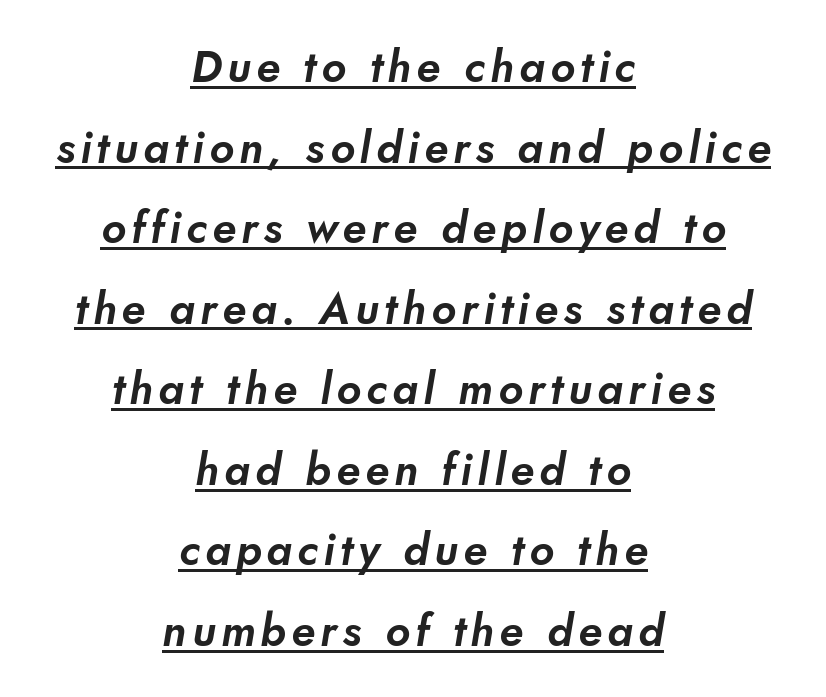
Q: Is the typeface a serif or a sans-serif typeface? A: Sans-serif.
Q: Is the text underlined? A: Yes.
Q: How is the paragraph aligned? A: Centered.
Q: Width (condensed, normal, or wide)? A: Normal.
Q: Stroke contrast? A: Low.
Q: x-height? A: Small.
Q: Monospaced? A: No.
